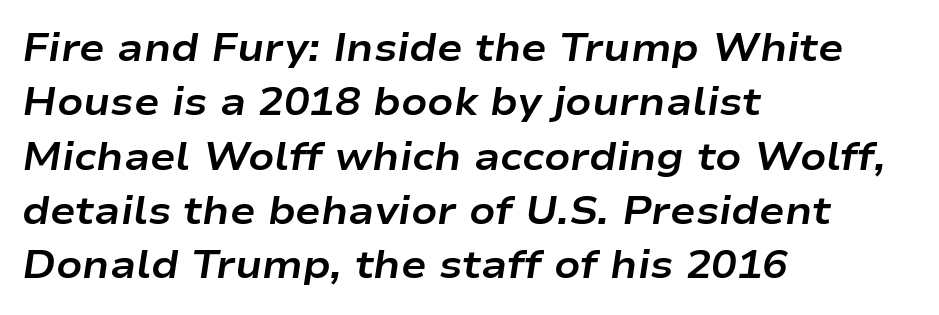
{"italic": "yes", "lean": "right", "slant_degrees": 9, "bold": "yes", "weight": "bold", "width": "wide", "stroke_contrast": "low", "x_height": "medium", "monospaced": "no", "underline": "no", "align": "left", "line_spacing": "normal", "line_spacing_ratio": 1.43, "letter_spacing": "normal", "letter_spacing_em": 0.0, "glyph_px": 38}
